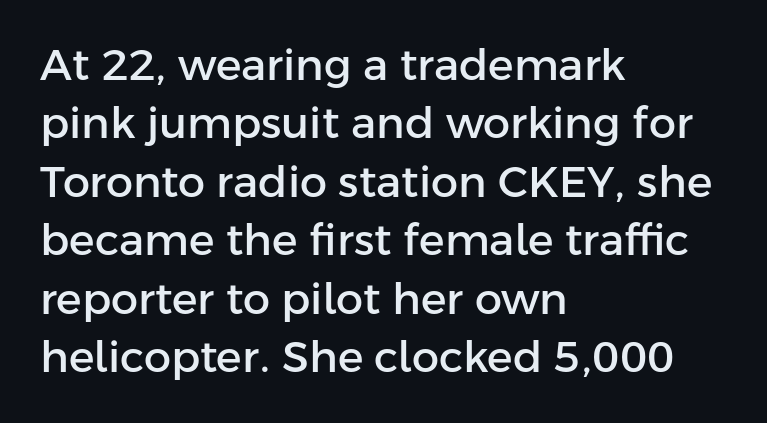
The image shows 43 px sans-serif type, upright; set left-aligned, normal line spacing (1.36x), normal letter spacing, not underlined; low stroke contrast and a medium x-height.
